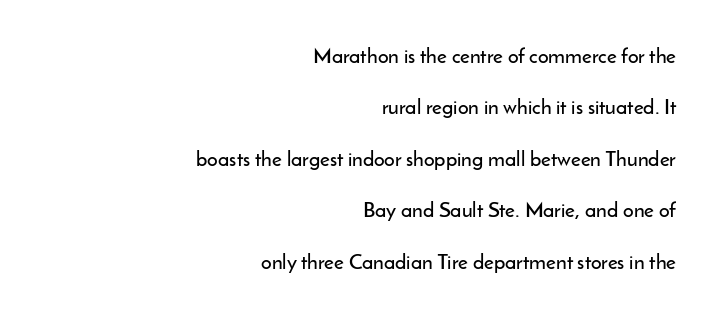
{"italic": "no", "underline": "no", "align": "right", "line_spacing": "loose", "line_spacing_ratio": 2.45, "letter_spacing": "normal", "letter_spacing_em": 0.0, "glyph_px": 21}
